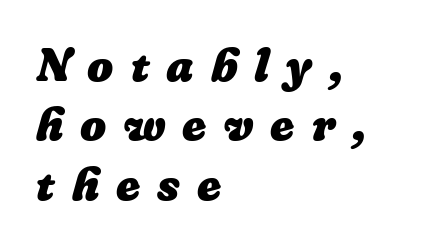
{"bold": "yes", "weight": "heavy", "width": "normal", "stroke_contrast": "low", "x_height": "medium", "monospaced": "no", "underline": "no", "align": "left", "line_spacing": "normal", "line_spacing_ratio": 1.29, "letter_spacing": "wide", "letter_spacing_em": 0.37, "glyph_px": 46}
